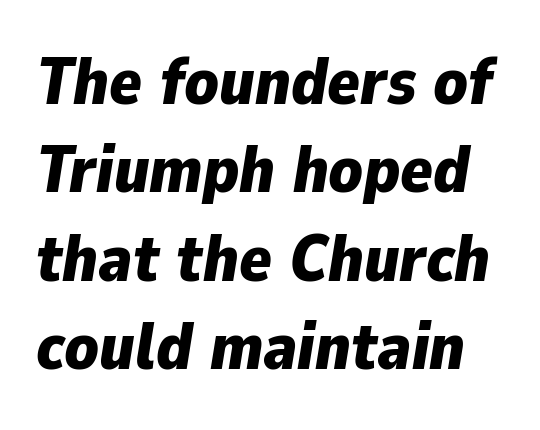
Q: Is the text bold? A: Yes.
Q: Is the text italic (slanted)? A: Yes, it leans right by about 9 degrees.
Q: Is the text underlined? A: No.
Q: Is the spacing between letters normal or unusually wide? A: Normal.
Q: Is the spacing between lines tight, normal or loose? A: Normal.
Q: Width (condensed, normal, or wide)? A: Normal.
Q: Stroke contrast? A: Low.
Q: x-height? A: Medium.
Q: Monospaced? A: No.
